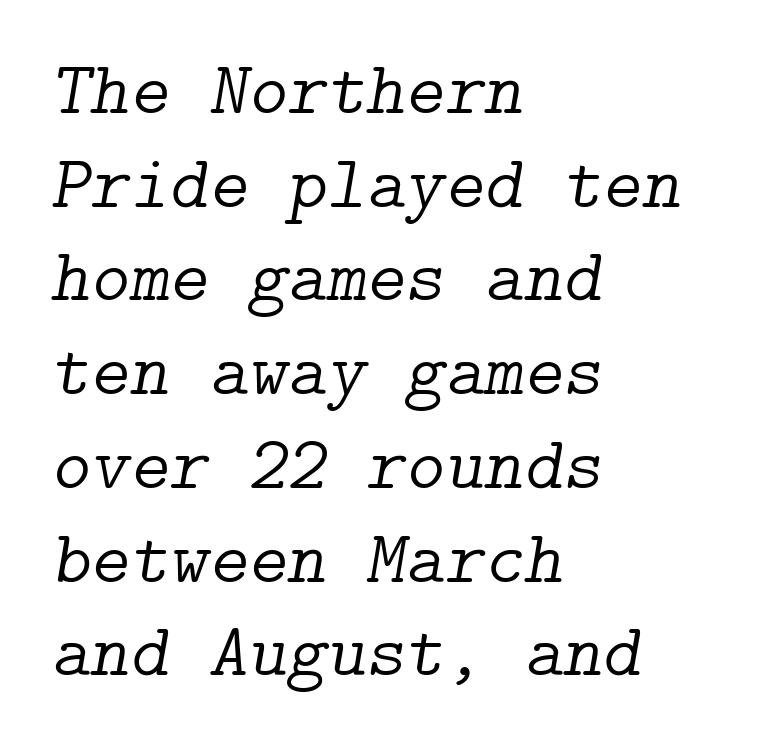
There's an unmistakable incline to the writing here. Weight: in the light-to-regular range. This is serif lettering, the kind often seen in printed books. These lines are set flush left with a ragged right edge.
